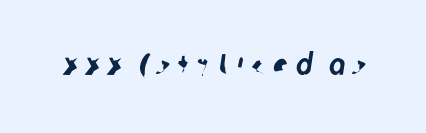
Each letter's strokes conclude bluntly, with no projecting serifs. This sample uses expanded letter spacing, leaving extra air between glyphs. Character widths vary here, with narrow letters taking less room than wide ones. The passage shown is not underscored anywhere.
